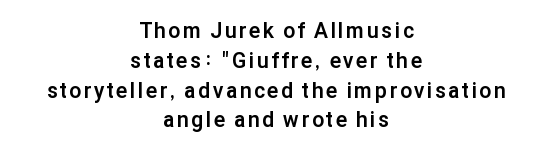
The image shows 21 px bold type, upright; set centered, normal line spacing (1.42x), not underlined.
